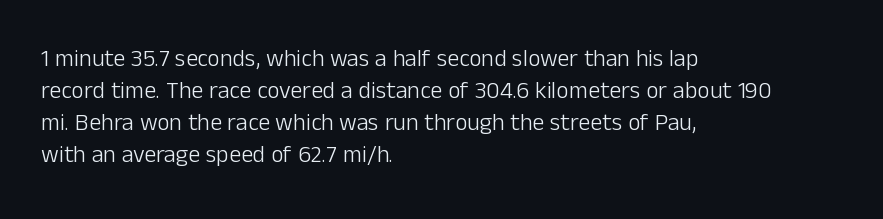
{"italic": "no", "bold": "no", "underline": "no", "align": "left", "line_spacing": "normal", "line_spacing_ratio": 1.33, "letter_spacing": "normal", "letter_spacing_em": 0.0, "glyph_px": 24}
